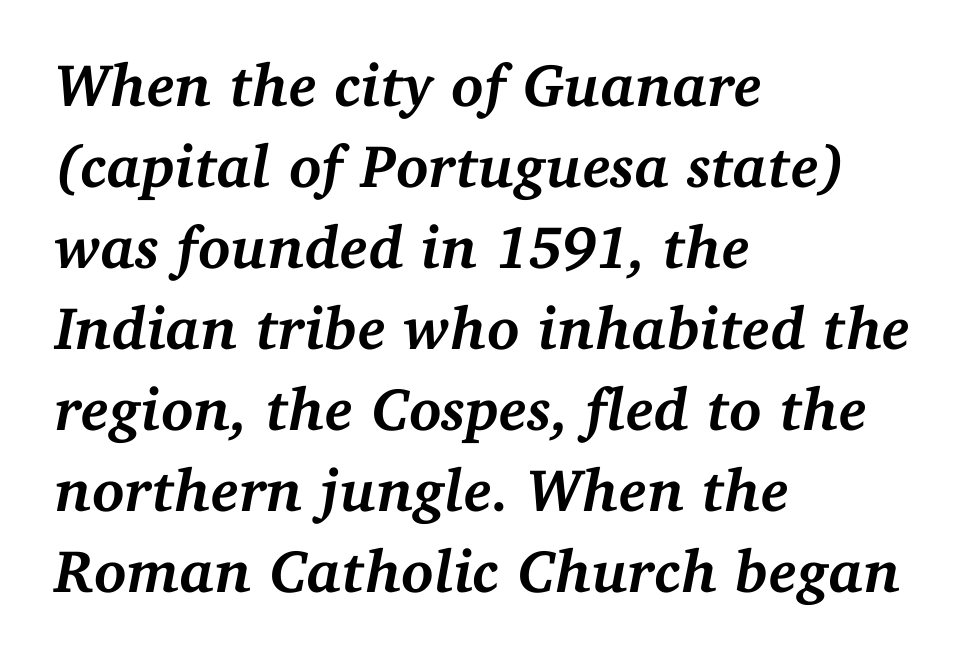
The image shows 60 px semibold serif type, italic (leaning right); set left-aligned, normal line spacing (1.35x), normal letter spacing, not underlined; medium stroke contrast and a medium x-height.
